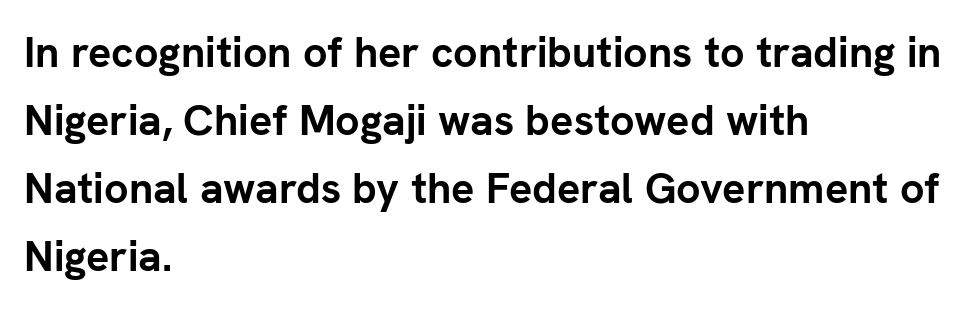
Proportional: the letters do not fall into vertical columns. Compared with typical body copy, the letter spacing here is the same. Is the type bold? Yes — the strokes are clearly thick and heavy. The space beneath each line is pristine and unruled. Leading matches the norm, producing a regular column.
